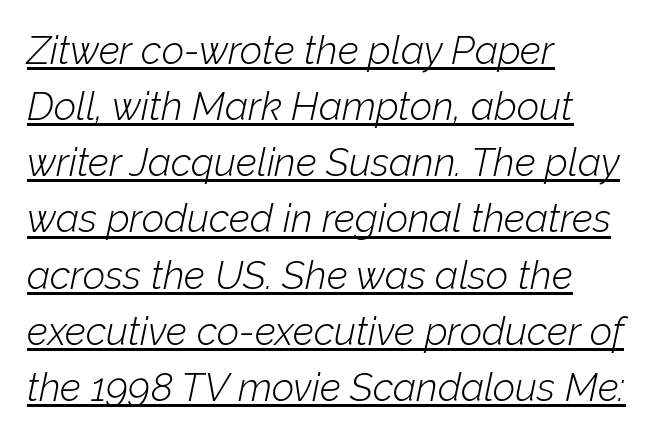
The image shows 39 px light type, italic (leaning right); set left-aligned, normal line spacing (1.44x), normal letter spacing, underlined; low stroke contrast and a medium x-height.
